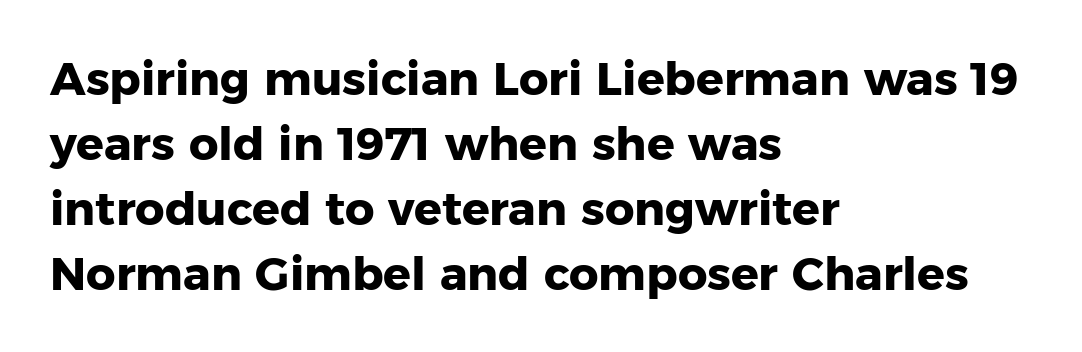
These lines are rendered in a variable-pitch font. Is there much room between lines? A standard amount, neither cramped nor airy. Here the glyphs are tracked normally, forming tight word shapes. The rendering shows plain stroke endings on the letterforms — a sans-serif design. Type without underlining.
